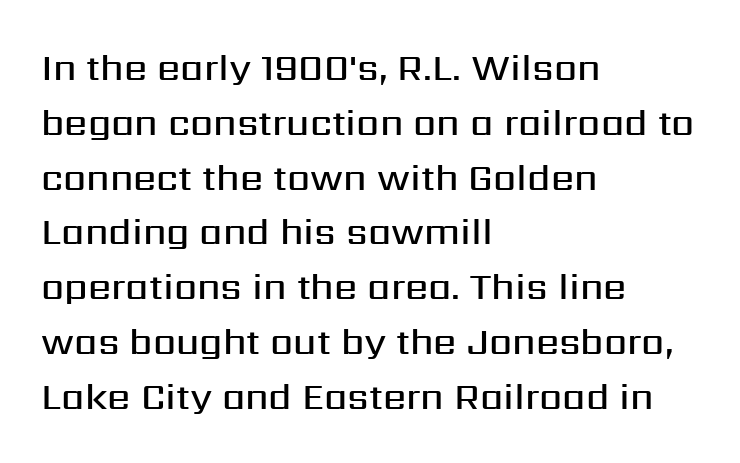
{"serif": "no", "italic": "no", "bold": "semi", "weight": "semibold", "width": "normal", "stroke_contrast": "medium", "x_height": "medium", "monospaced": "no", "underline": "no", "align": "left", "line_spacing": "normal", "line_spacing_ratio": 1.48, "letter_spacing": "normal", "letter_spacing_em": 0.0, "glyph_px": 37}
